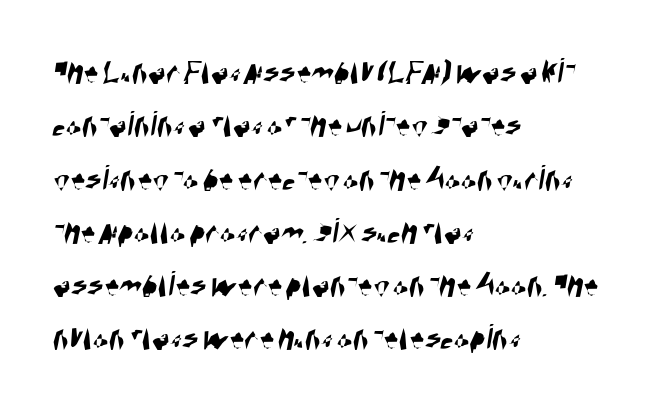
{"serif": "no", "width": "condensed", "stroke_contrast": "high", "x_height": "large", "monospaced": "no", "underline": "no", "align": "left", "line_spacing": "normal", "line_spacing_ratio": 1.44, "letter_spacing": "normal", "letter_spacing_em": 0.0, "glyph_px": 37}
